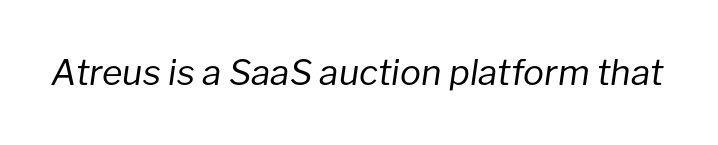
The image shows 35 px regular-weight type, italic (leaning right); set normal letter spacing, not underlined; low stroke contrast and a medium x-height.
